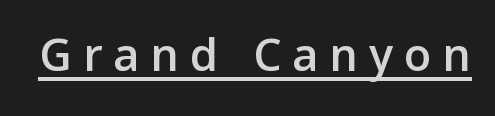
The image shows 50 px sans-serif type, upright; set unusually wide letter spacing (+0.22 em), underlined; low stroke contrast and a medium x-height.
